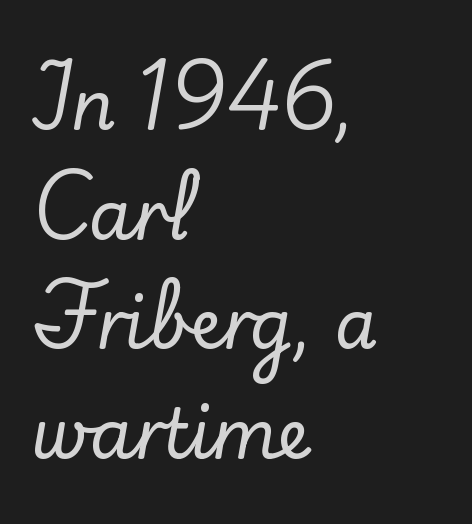
Q: Is the text italic (slanted)? A: Yes.
Q: Is the typeface a serif or a sans-serif typeface? A: Serif.
Q: Is the text underlined? A: No.
Q: How is the paragraph aligned? A: Left-aligned.
Q: Is the spacing between letters normal or unusually wide? A: Normal.
Q: Is the spacing between lines tight, normal or loose? A: Normal.
Q: Width (condensed, normal, or wide)? A: Normal.
Q: Stroke contrast? A: Low.
Q: x-height? A: Small.
Q: Monospaced? A: No.
